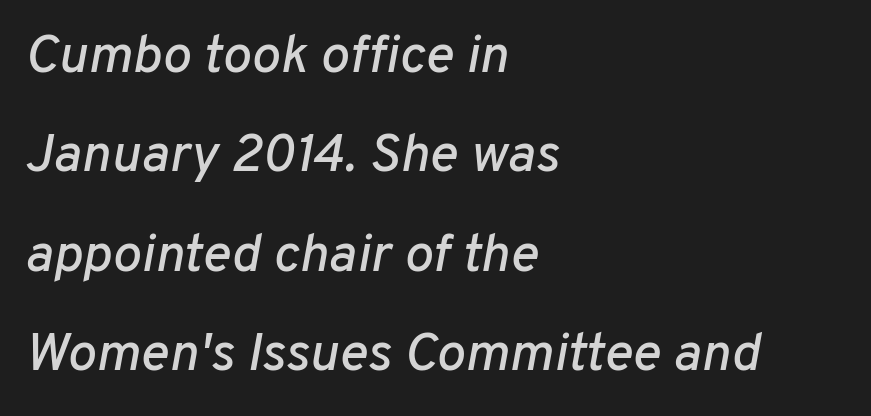
The image shows 54 px text type, italic (leaning right); set left-aligned, line spacing 1.84x, normal letter spacing, not underlined; low stroke contrast and a medium x-height.
